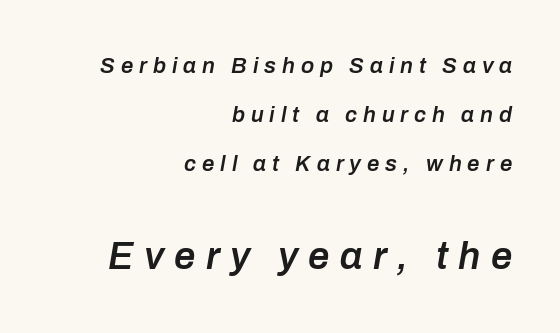
Q: Is the text bold? A: Semi-bold.
Q: Is the text italic (slanted)? A: Yes, it leans right by about 10 degrees.
Q: Is the text underlined? A: No.
Q: How is the paragraph aligned? A: Right-aligned.
Q: Is the spacing between letters normal or unusually wide? A: Unusually wide.
Q: Is the spacing between lines tight, normal or loose? A: Loose.
Q: Which block of text is set in a larger size, the first (top) or the second (bottom)? A: The second (bottom) one.
Q: Width (condensed, normal, or wide)? A: Normal.
Q: Stroke contrast? A: Low.
Q: x-height? A: Medium.
Q: Monospaced? A: No.
